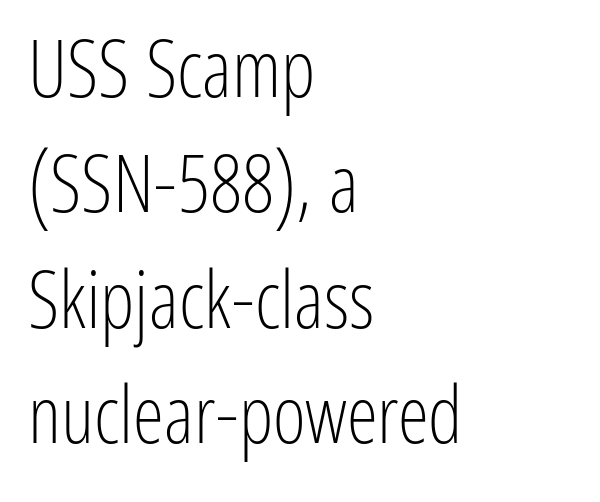
The image shows 79 px light, condensed sans-serif type, upright; set left-aligned, normal line spacing (1.46x), normal letter spacing, not underlined; low stroke contrast and a medium x-height.
